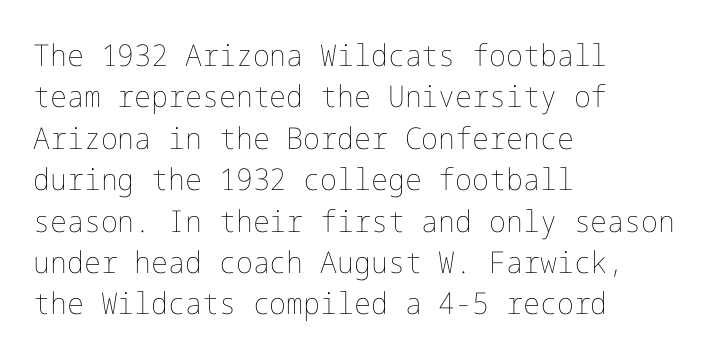
{"italic": "no", "bold": "no", "weight": "thin", "width": "normal", "stroke_contrast": "low", "x_height": "medium", "underline": "no", "align": "left", "line_spacing": "normal", "line_spacing_ratio": 1.38, "letter_spacing": "normal", "letter_spacing_em": 0.0, "glyph_px": 30}
